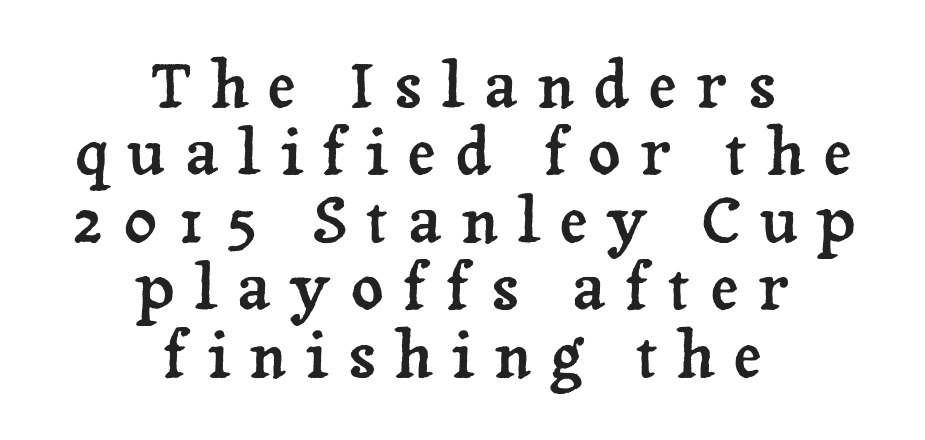
Q: Is the text italic (slanted)? A: No, it is upright.
Q: Is the typeface a serif or a sans-serif typeface? A: Serif.
Q: Is the text underlined? A: No.
Q: How is the paragraph aligned? A: Centered.
Q: Is the spacing between letters normal or unusually wide? A: Unusually wide.
Q: Is the spacing between lines tight, normal or loose? A: Tight.
Q: Width (condensed, normal, or wide)? A: Normal.
Q: Stroke contrast? A: Low.
Q: x-height? A: Medium.
Q: Monospaced? A: No.
